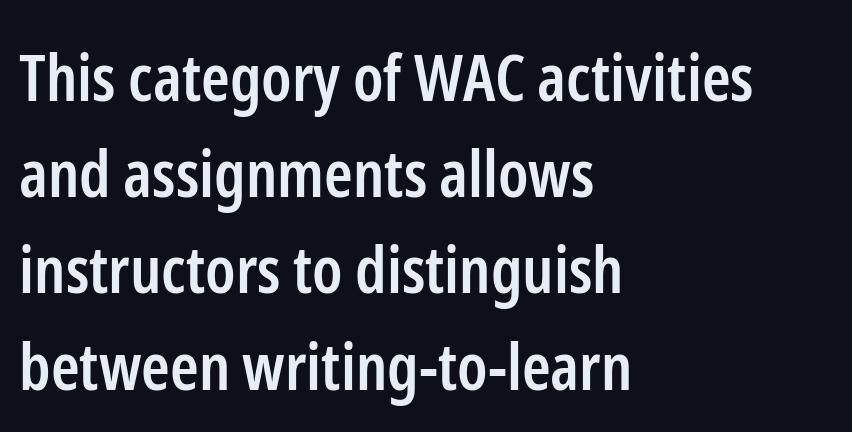
The lettering holds an erect, upright posture throughout. The typesetter chose a ragged-right arrangement here. Firm but not heavy-handed strokes: this text is semibold. These lines are composed in type without serifs. Think of a printed novel: that variable character pitch is what you see here.
